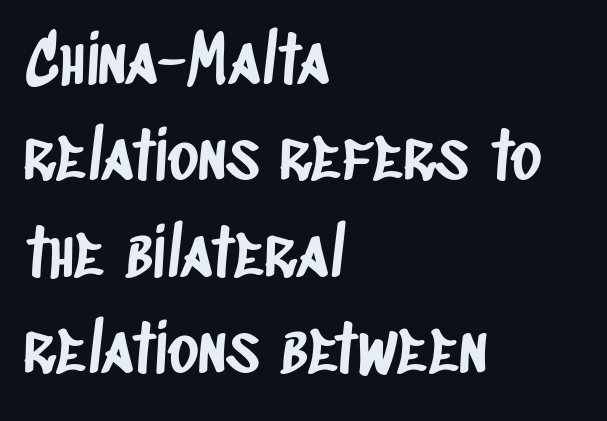
The image shows 66 px condensed sans-serif type; set left-aligned, normal line spacing (1.46x), normal letter spacing, not underlined; low stroke contrast and a large x-height.
